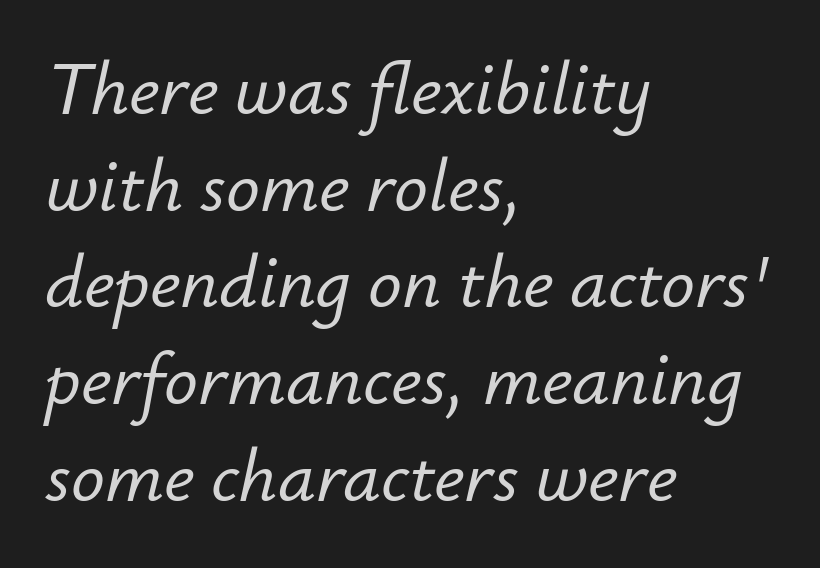
{"italic": "yes", "lean": "right", "slant_degrees": 12, "width": "normal", "stroke_contrast": "low", "x_height": "small", "monospaced": "no", "underline": "no", "align": "left", "line_spacing": "normal", "line_spacing_ratio": 1.29, "letter_spacing": "normal", "letter_spacing_em": 0.0, "glyph_px": 75}
